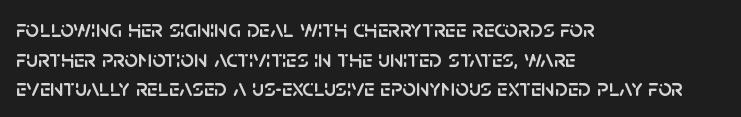
{"italic": "no", "underline": "no", "align": "left", "line_spacing_ratio": 1.23, "letter_spacing": "normal", "letter_spacing_em": 0.0, "glyph_px": 24}
